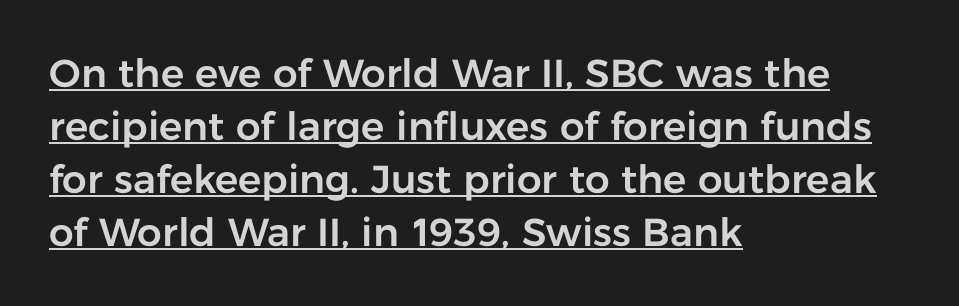
I'd call this a sans setting — the letters go barefoot. Each word holds together tightly as a unit, with standard inter-letter gaps. You could not count columns in this text — the font is proportionally spaced. A continuous stroke trails under the words, as in a hyperlink. The passage shown stacks its lines at a standard gap.
